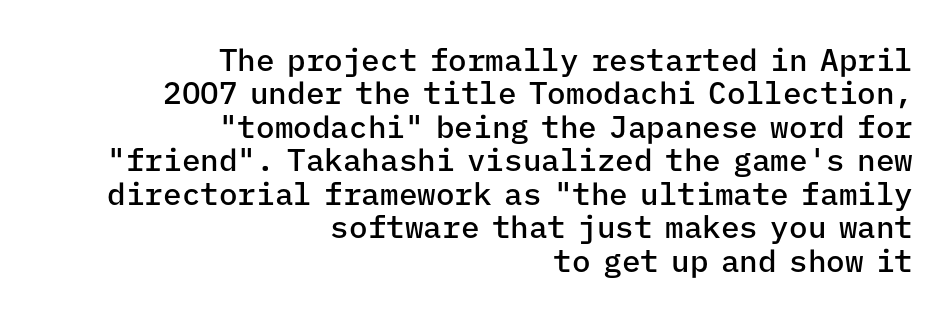
{"serif": "no", "italic": "no", "bold": "semi", "weight": "semibold", "width": "normal", "stroke_contrast": "low", "x_height": "medium", "monospaced": "yes", "underline": "no", "align": "right", "line_spacing": "tight", "line_spacing_ratio": 1.08, "letter_spacing": "normal", "letter_spacing_em": 0.0, "glyph_px": 31}
